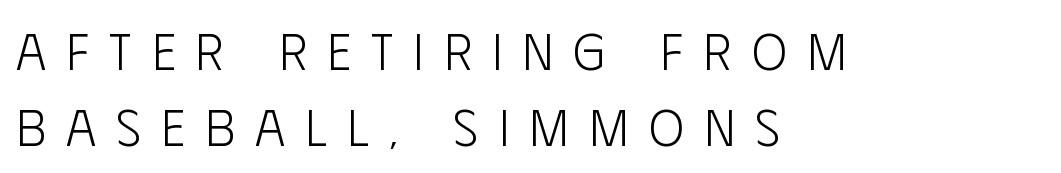
The text block is weighted toward the left margin, trailing off unevenly rightward. Letterform terminals end flat and unadorned throughout the passage. The line-height multiplier appears to be the usual default. Bare-footed words on every line.
